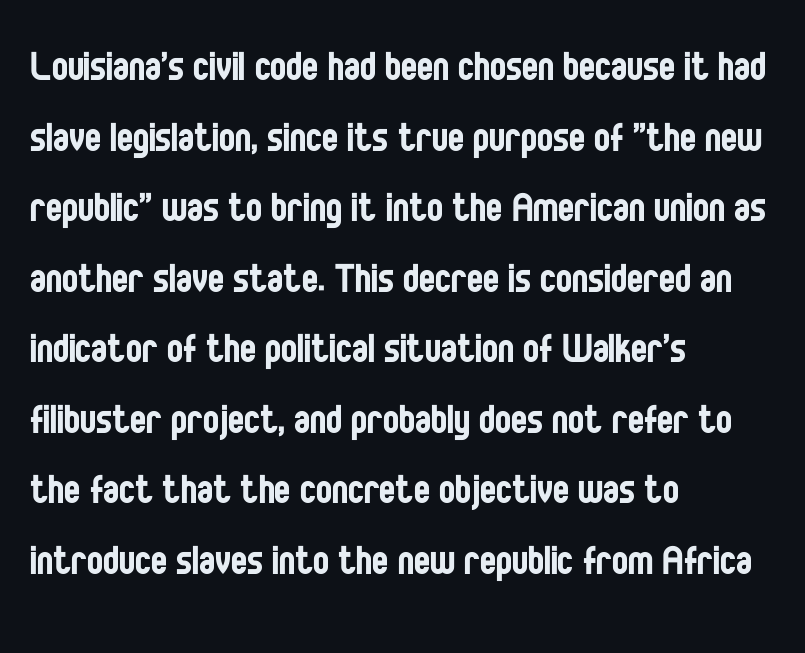
Q: Is the text bold? A: No.
Q: Is the text italic (slanted)? A: No, it is upright.
Q: Is the typeface a serif or a sans-serif typeface? A: Sans-serif.
Q: Is the text underlined? A: No.
Q: How is the paragraph aligned? A: Left-aligned.
Q: Is the spacing between letters normal or unusually wide? A: Normal.
Q: Is the spacing between lines tight, normal or loose? A: Normal.
Q: Width (condensed, normal, or wide)? A: Condensed.
Q: Stroke contrast? A: Low.
Q: x-height? A: Large.
Q: Monospaced? A: No.
